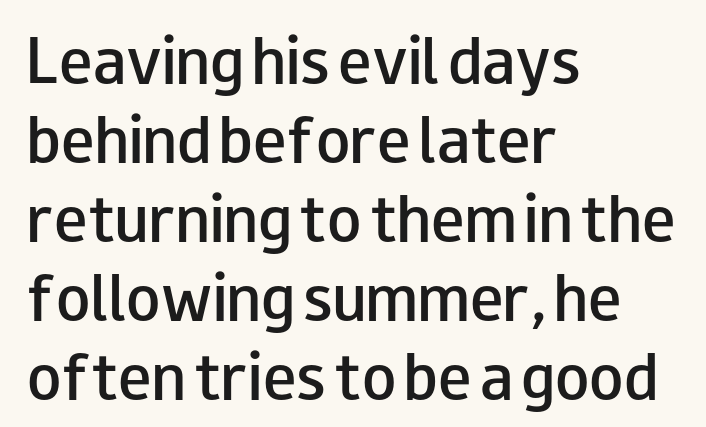
Italic: no, the glyphs are upright roman. I'd call this a sans setting — the letters go barefoot. Between one letter and the next there's only the usual sliver of space. These lines are rendered in a variable-pitch font. Descender tails drop into unmarked territory.
